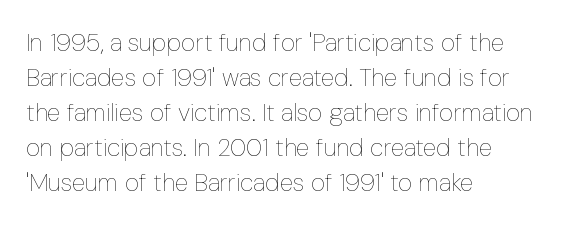
Q: Is the text bold? A: No.
Q: Is the text italic (slanted)? A: No, it is upright.
Q: Is the text underlined? A: No.
Q: How is the paragraph aligned? A: Left-aligned.
Q: Is the spacing between letters normal or unusually wide? A: Normal.
Q: Is the spacing between lines tight, normal or loose? A: Normal.
